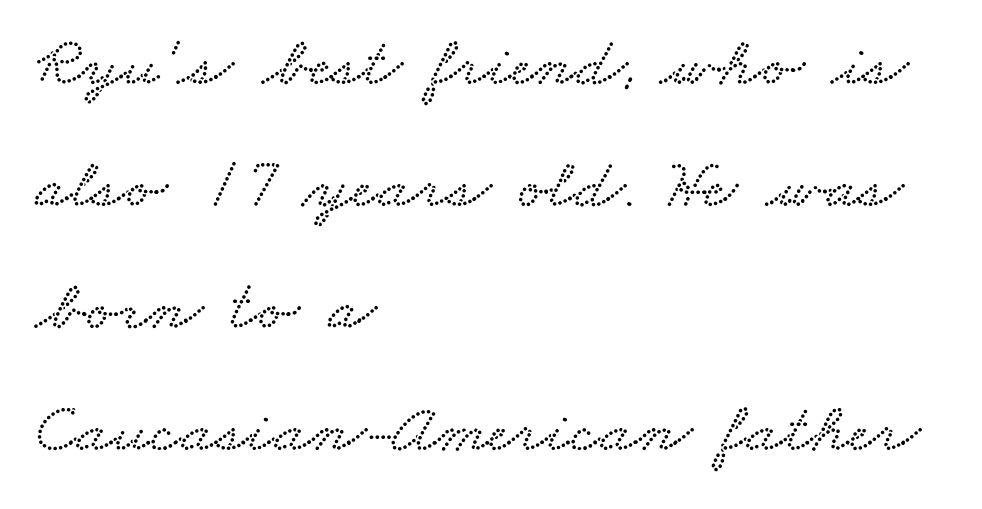
The image shows 71 px wide type; set left-aligned, line spacing 1.72x, normal letter spacing, not underlined; low stroke contrast and a small x-height.
